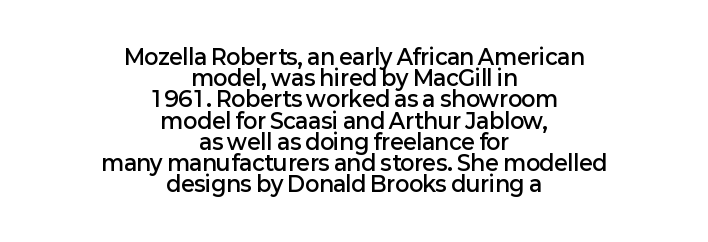
The image shows 21 px text type, upright; set centered, tight line spacing (1.01x), normal letter spacing, not underlined.
